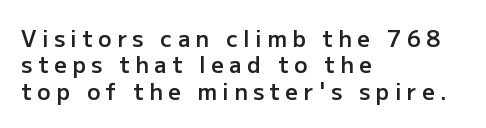
The image shows 22 px text type, upright; set left-aligned, line spacing 1.2x, unusually wide letter spacing (+0.25 em), not underlined.
